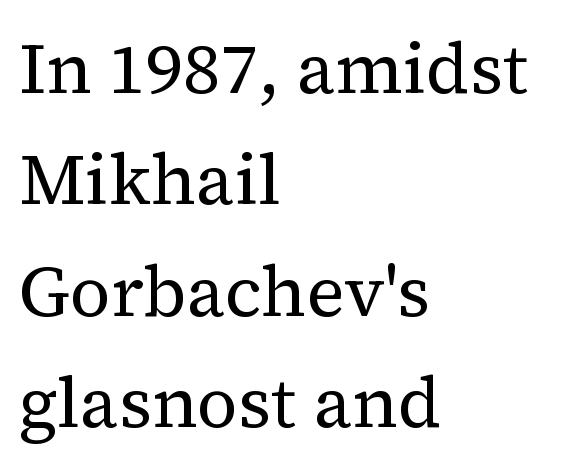
The image shows 71 px regular-weight serif type, upright; set left-aligned, normal line spacing (1.57x), normal letter spacing, not underlined; medium stroke contrast and a medium x-height.
